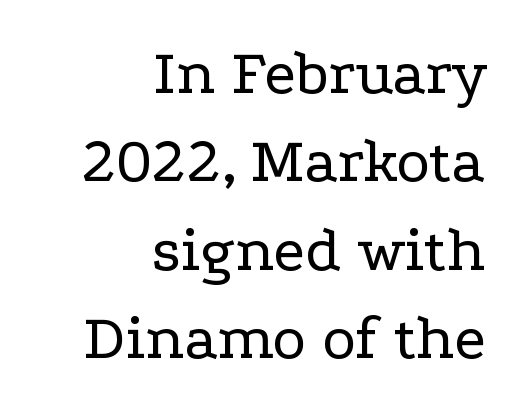
{"serif": "yes", "italic": "no", "bold": "no", "weight": "regular", "width": "wide", "stroke_contrast": "low", "x_height": "medium", "monospaced": "no", "underline": "no", "align": "right", "line_spacing": "normal", "line_spacing_ratio": 1.38, "letter_spacing": "normal", "letter_spacing_em": 0.0, "glyph_px": 64}
